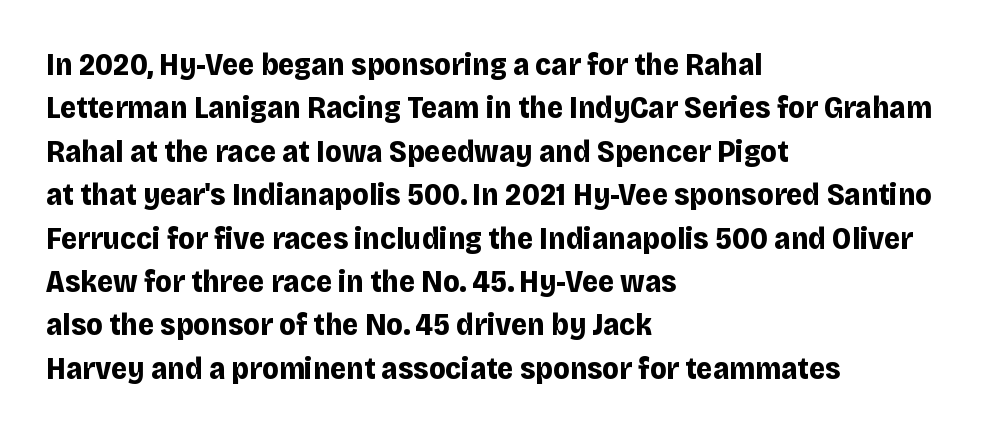
{"serif": "no", "italic": "no", "bold": "yes", "weight": "bold", "width": "normal", "stroke_contrast": "low", "x_height": "large", "monospaced": "no", "underline": "no", "align": "left", "line_spacing": "normal", "line_spacing_ratio": 1.4, "letter_spacing": "normal", "letter_spacing_em": 0.0, "glyph_px": 31}
